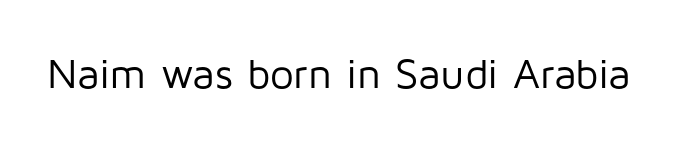
{"serif": "no", "italic": "no", "bold": "no", "weight": "regular", "width": "normal", "stroke_contrast": "low", "x_height": "medium", "monospaced": "no", "underline": "no", "letter_spacing": "normal", "letter_spacing_em": 0.0, "glyph_px": 42}
